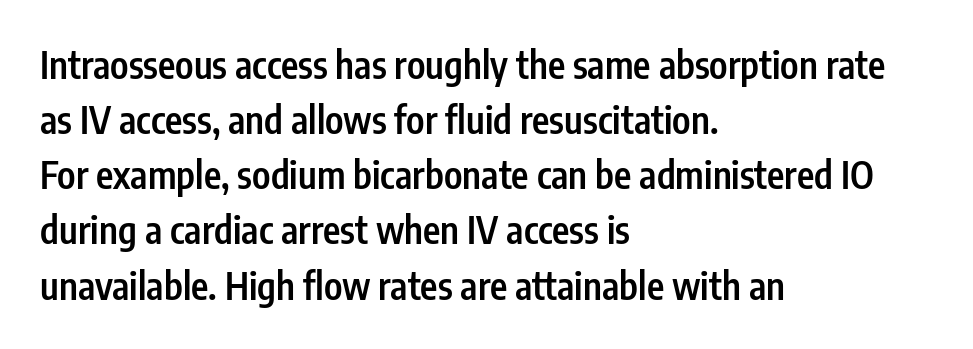
{"serif": "no", "italic": "no", "bold": "semi", "weight": "semibold", "width": "condensed", "stroke_contrast": "low", "x_height": "medium", "monospaced": "no", "underline": "no", "align": "left", "line_spacing": "normal", "line_spacing_ratio": 1.49, "letter_spacing": "normal", "letter_spacing_em": 0.0, "glyph_px": 37}
